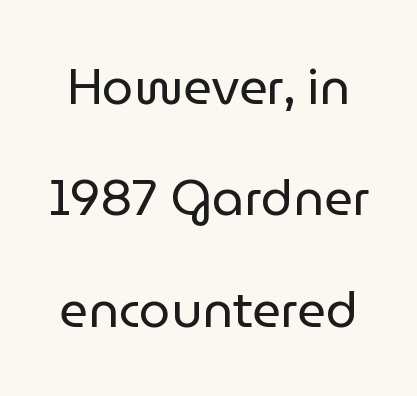
The image shows 50 px regular-weight sans-serif type, upright; set loose line spacing (2.23x), normal letter spacing, not underlined; low stroke contrast and a medium x-height.
